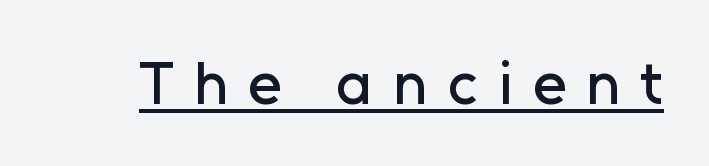
{"serif": "no", "italic": "no", "width": "normal", "stroke_contrast": "low", "x_height": "medium", "monospaced": "no", "underline": "yes", "letter_spacing": "wide", "letter_spacing_em": 0.33, "glyph_px": 61}
